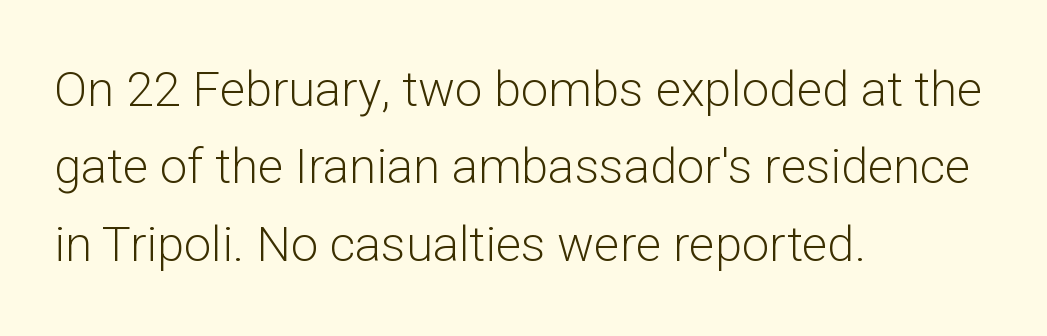
Nothing unusual about the tracking: characters are spaced as the font intends. Posture: straight, roman, zero tilt. Proportional: the letters do not fall into vertical columns. Observe the absence of serifs on each vertical stroke in this sample. The area under the type is left untouched.
